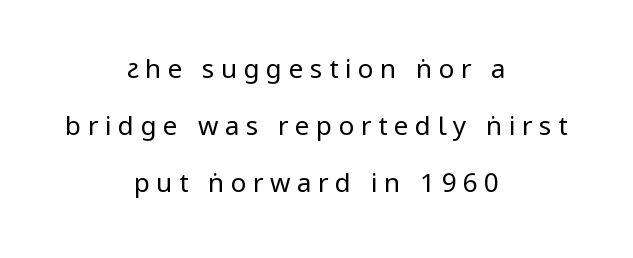
The image shows 26 px text type, upright; set centered, loose line spacing (2.2x), unusually wide letter spacing (+0.25 em), not underlined.
